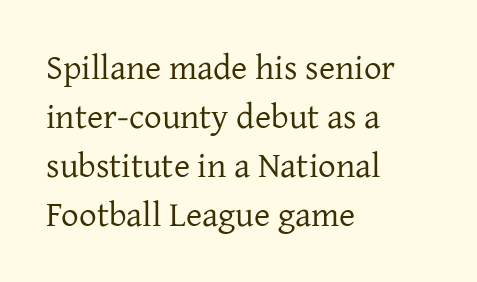
Q: Is the text bold? A: No.
Q: Is the text italic (slanted)? A: No, it is upright.
Q: Is the typeface a serif or a sans-serif typeface? A: Serif.
Q: Is the text underlined? A: No.
Q: How is the paragraph aligned? A: Left-aligned.
Q: Is the spacing between letters normal or unusually wide? A: Normal.
Q: Is the spacing between lines tight, normal or loose? A: Normal.
Q: Width (condensed, normal, or wide)? A: Normal.
Q: Stroke contrast? A: Low.
Q: x-height? A: Medium.
Q: Monospaced? A: No.
